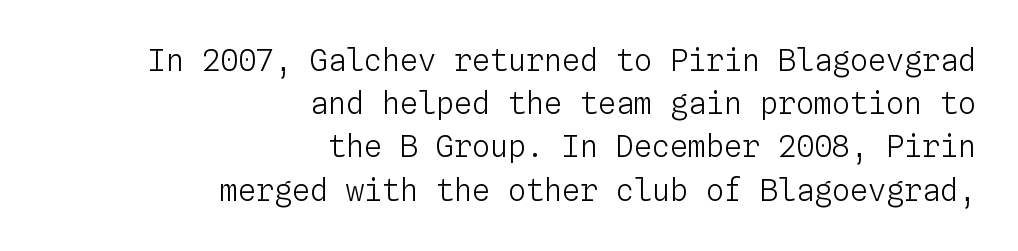
{"italic": "no", "bold": "no", "weight": "light", "width": "normal", "stroke_contrast": "low", "x_height": "medium", "monospaced": "yes", "underline": "no", "align": "right", "line_spacing": "normal", "line_spacing_ratio": 1.44, "letter_spacing": "normal", "letter_spacing_em": 0.0, "glyph_px": 30}
